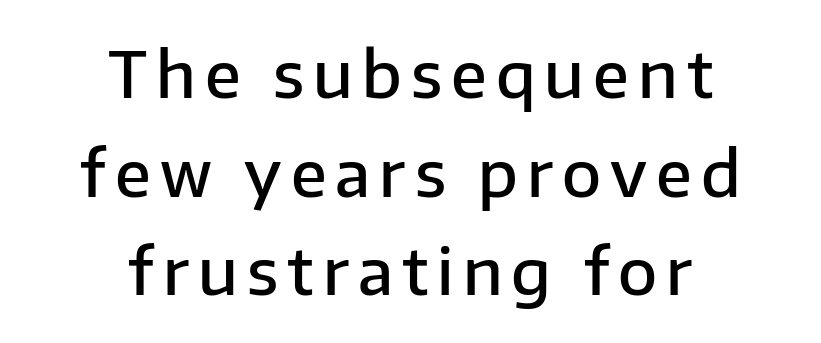
The image shows 64 px semibold sans-serif type, upright; set centered, normal line spacing (1.54x), not underlined; low stroke contrast and a medium x-height.
